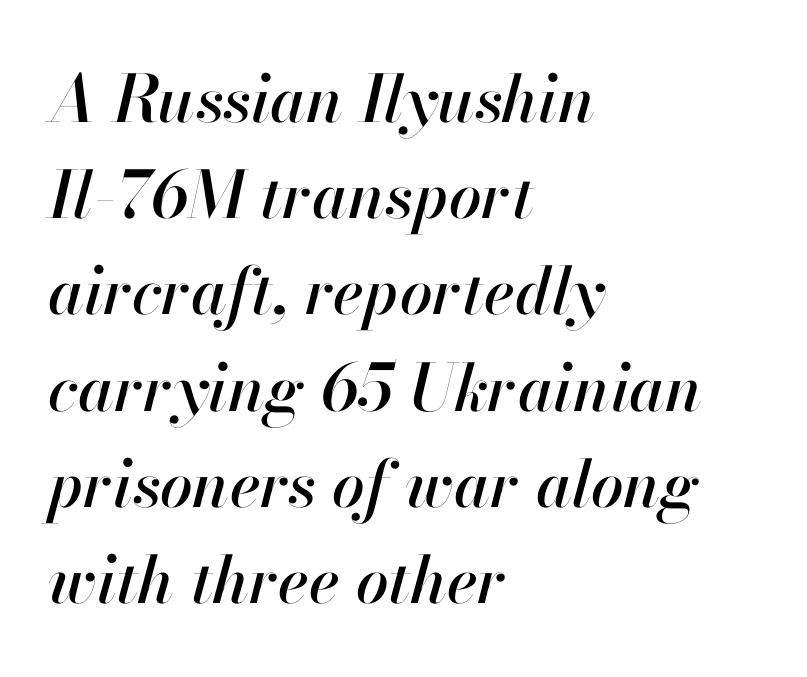
{"italic": "yes", "lean": "right", "slant_degrees": 13, "width": "normal", "stroke_contrast": "high", "x_height": "small", "monospaced": "no", "underline": "no", "align": "left", "line_spacing": "normal", "line_spacing_ratio": 1.48, "letter_spacing": "normal", "letter_spacing_em": 0.0, "glyph_px": 65}
